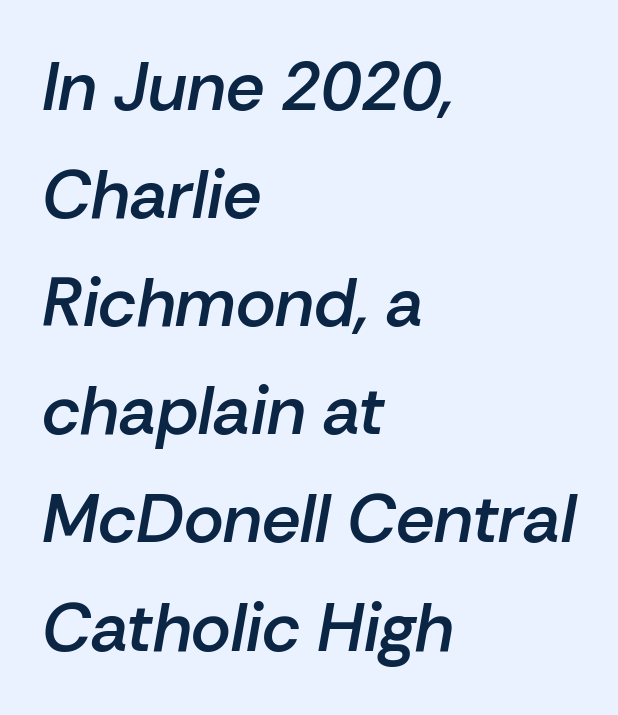
Visually the block forms a straight wall on the left and a jagged coastline on the right. The lines sit at an ordinary, default distance from one another. No word sits above an underline. These lines carry some extra weight — a demibold, not a full bold.
